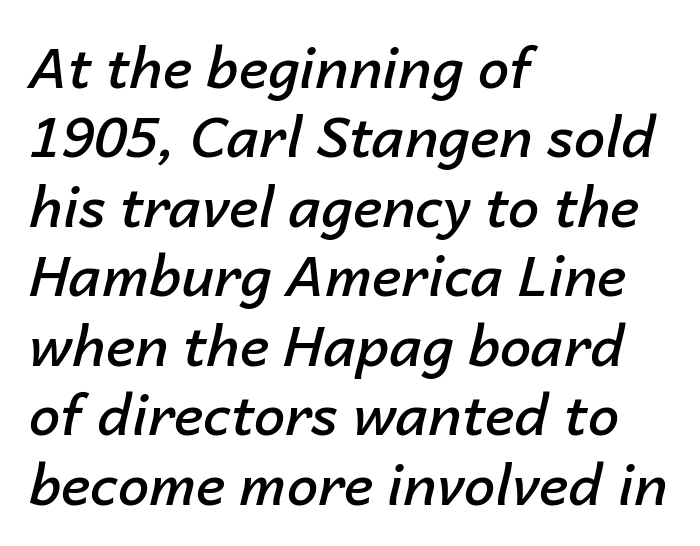
Q: Is the text bold? A: Semi-bold.
Q: Is the text italic (slanted)? A: Yes, it leans right by about 14 degrees.
Q: Is the text underlined? A: No.
Q: How is the paragraph aligned? A: Left-aligned.
Q: Is the spacing between letters normal or unusually wide? A: Normal.
Q: Width (condensed, normal, or wide)? A: Normal.
Q: Stroke contrast? A: Low.
Q: x-height? A: Medium.
Q: Monospaced? A: No.
